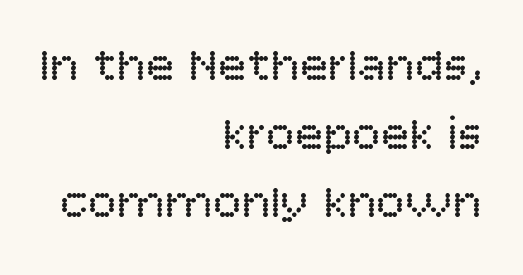
What stands out about the letter spacing? Nothing — it is the standard amount. These lines are composed in type without serifs. Vertical stems look standard width or narrower in stroke. Check the space under the baseline: it is left empty.
